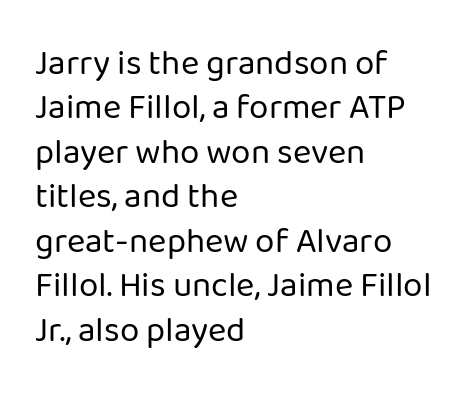
The image shows 35 px regular-weight sans-serif type, upright; set left-aligned, normal line spacing (1.27x), normal letter spacing, not underlined; low stroke contrast and a medium x-height.
